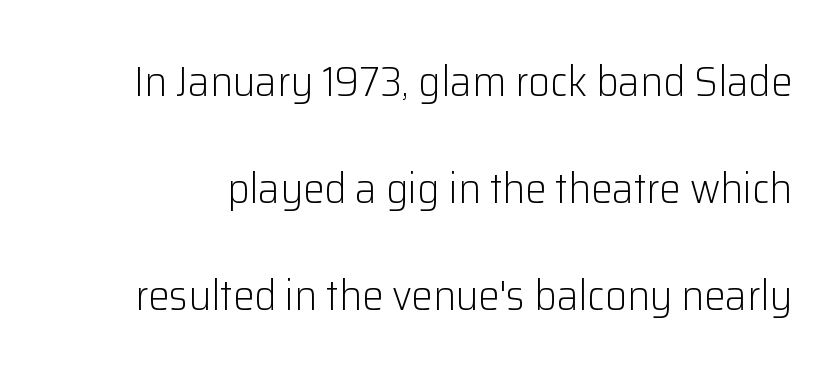
The image shows 43 px light sans-serif type, upright; set loose line spacing (2.49x), normal letter spacing, not underlined; low stroke contrast and a medium x-height.
